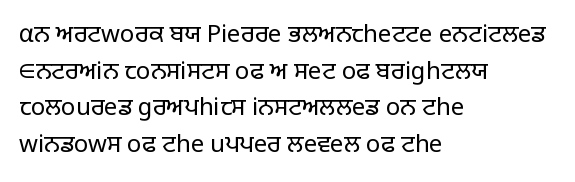
Standard letterfit; no display-style spreading of the glyphs. No chunkiness to these letters — they're not bold. This is roman type, the default non-slanted kind. Does the copy run flush right? No — it runs flush left.
